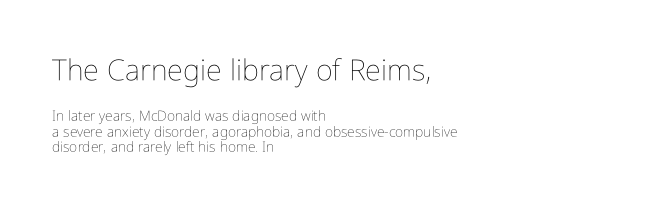
The image shows 29 px thin, condensed type, upright; set left-aligned, tight line spacing (1.11x), normal letter spacing, not underlined; the first (top) block is 2.07x larger; low stroke contrast and a medium x-height.
